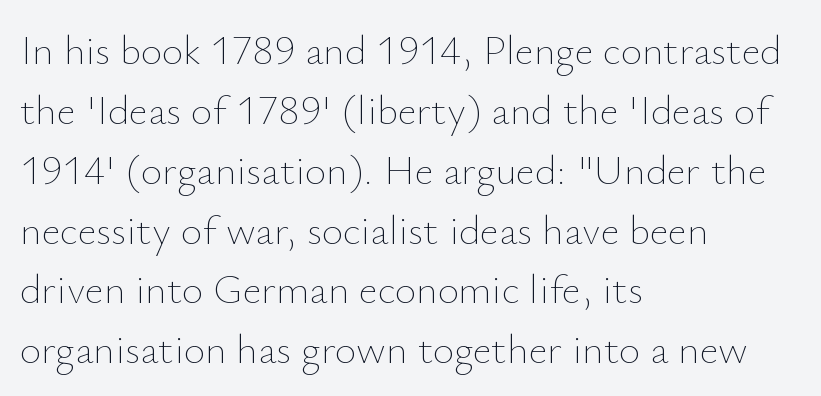
Each word holds together tightly as a unit, with standard inter-letter gaps. Each row of text sits above clean, open space. Varying glyph widths throughout — classic text-font behaviour. Counters stay open thanks to moderate or lighter strokes.
